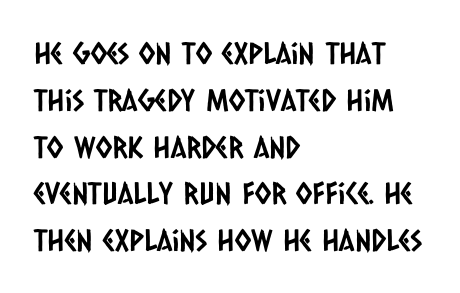
Q: Is the typeface a serif or a sans-serif typeface? A: Sans-serif.
Q: Is the text underlined? A: No.
Q: How is the paragraph aligned? A: Left-aligned.
Q: Is the spacing between letters normal or unusually wide? A: Normal.
Q: Is the spacing between lines tight, normal or loose? A: Normal.
Q: Width (condensed, normal, or wide)? A: Condensed.
Q: Stroke contrast? A: Low.
Q: x-height? A: Large.
Q: Monospaced? A: No.
